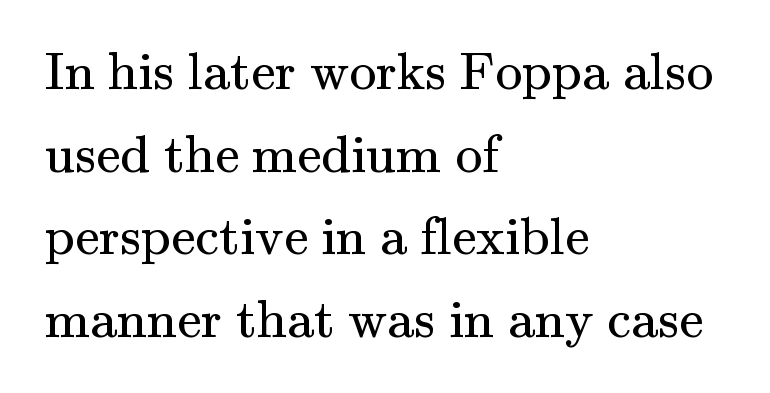
Caption: multi-line text, flush left, ragged right. A light-to-regular cut is what we see here. The line-height multiplier appears to be the usual default. Rendered with straight, roman letterforms. Quick note: underline off. Yep, those are serifs on the letters.
